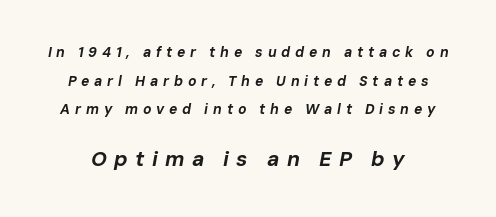
Here the second block reads like a headline and the first like body copy. Leading is clearly above the norm, producing a sparse column. Caption: bold face, heavy strokes. Tall strokes in this sample are angled rather than plumb. Letter spacing: wide. The specimen omits any rule beneath the text block's lines.
